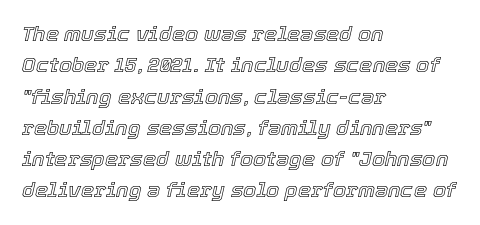
In terms of letterspacing, this is plain default setting. Would a proofreader flag this as italicized? Yes. The paragraph has a hard left edge and a soft right edge. Line spacing here is normal. Descenders are the only things crossing below the line.
